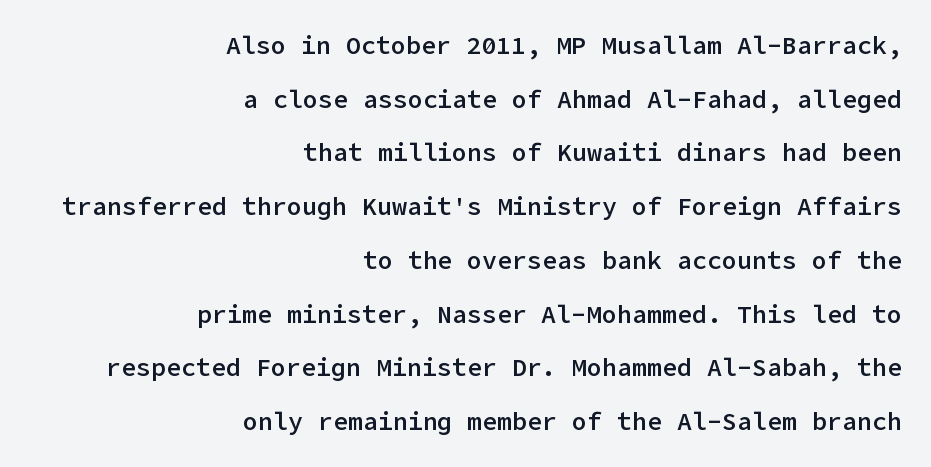
These lines stand farther apart than default settings would place them. The face used here is a semibold: visibly heavier than regular, lighter than bold. This sample is right-justified, so line beginnings fall wherever the words allow. How are the letters spaced? Ordinarily, with no added tracking. Check under the words: just untouched page.
